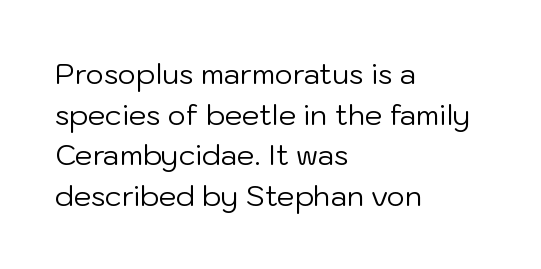
The image shows 28 px regular-weight sans-serif type, upright; set left-aligned, normal line spacing (1.45x), normal letter spacing, not underlined; low stroke contrast and a medium x-height.
